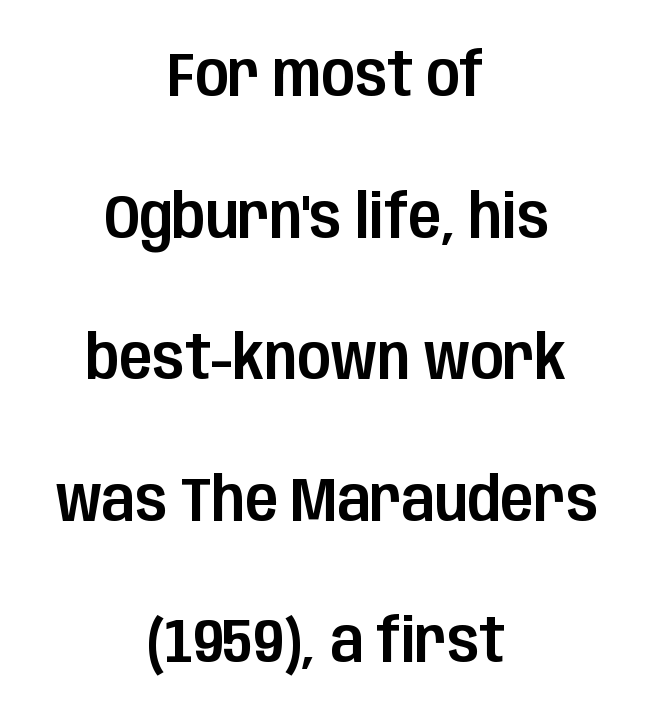
Does the leading feel generous? Absolutely, it's lavish. Horizontal alignment here is central, giving a formal, balanced look. Serifs: no, the terminals of the letterforms are clean. The glyphs are unaccompanied by any horizontal stroke below them. There is no visible air inserted between adjacent glyphs.
